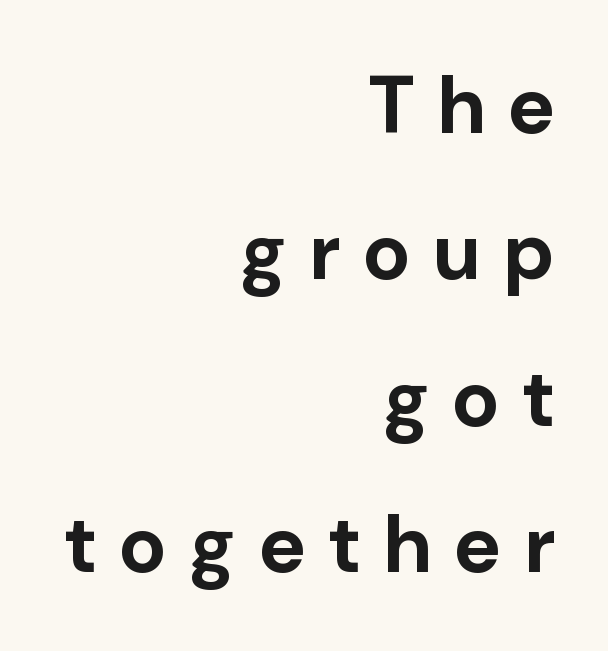
The image shows 80 px bold sans-serif type, upright; set right-aligned, line spacing 1.83x, unusually wide letter spacing (+0.28 em), not underlined; low stroke contrast and a medium x-height.
